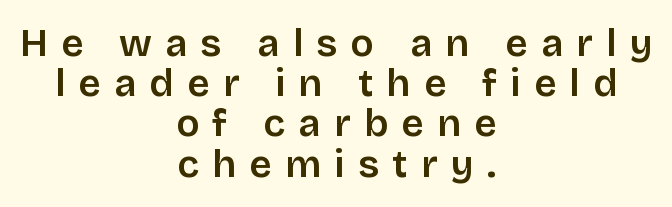
The specimen reads as upright at a glance. The foot of each line stays bare and open. A centered setting, common on invitations and titles, is used for this passage. If you measured baseline to baseline, you'd find a short distance. Check where the strokes stop: nothing finishes them off — pure sans.
